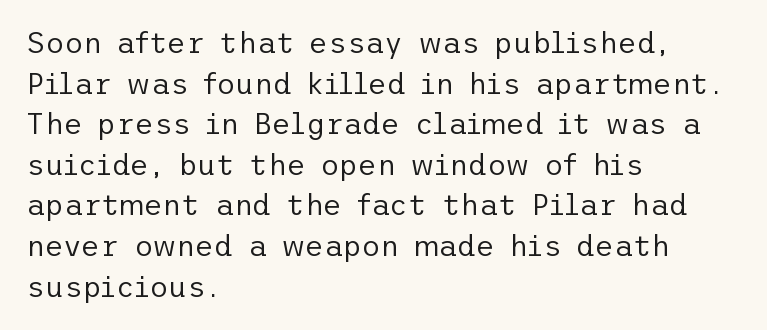
The image shows 29 px regular-weight sans-serif type, upright; set left-aligned, normal line spacing (1.4x), normal letter spacing, not underlined; low stroke contrast and a medium x-height.
